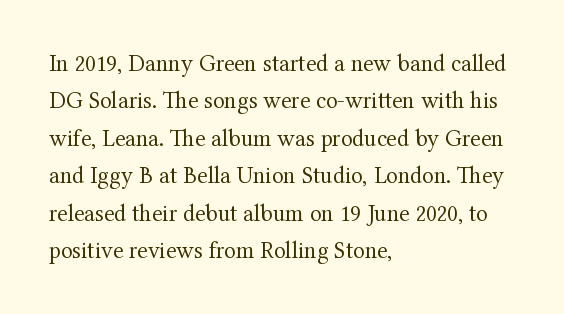
{"italic": "no", "bold": "no", "underline": "no", "align": "left", "line_spacing": "normal", "line_spacing_ratio": 1.56, "letter_spacing": "normal", "letter_spacing_em": 0.0, "glyph_px": 24}
